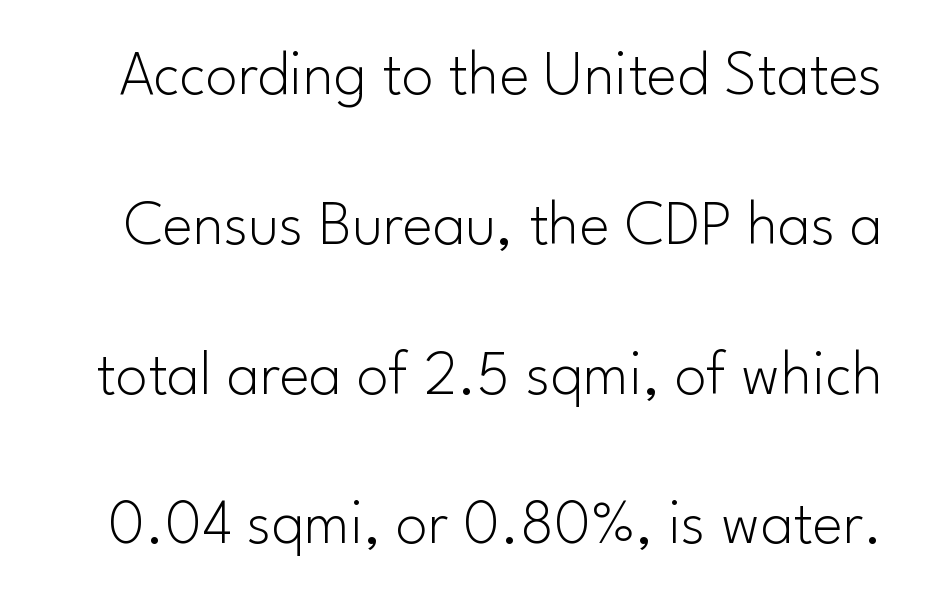
{"serif": "no", "italic": "no", "bold": "no", "weight": "light", "width": "normal", "stroke_contrast": "low", "x_height": "small", "monospaced": "no", "underline": "no", "line_spacing": "loose", "line_spacing_ratio": 2.34, "letter_spacing": "normal", "letter_spacing_em": 0.0, "glyph_px": 64}
